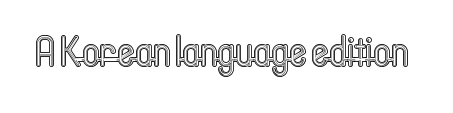
The image shows 42 px condensed type, upright; set normal letter spacing, not underlined; a medium x-height.
